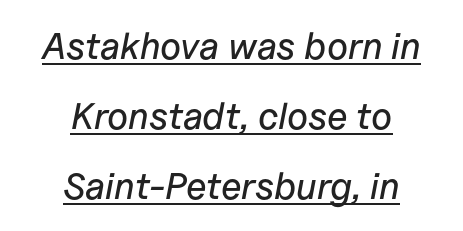
The image shows 37 px text type, italic (leaning right); set centered, line spacing 1.89x, normal letter spacing, underlined; low stroke contrast and a medium x-height.
